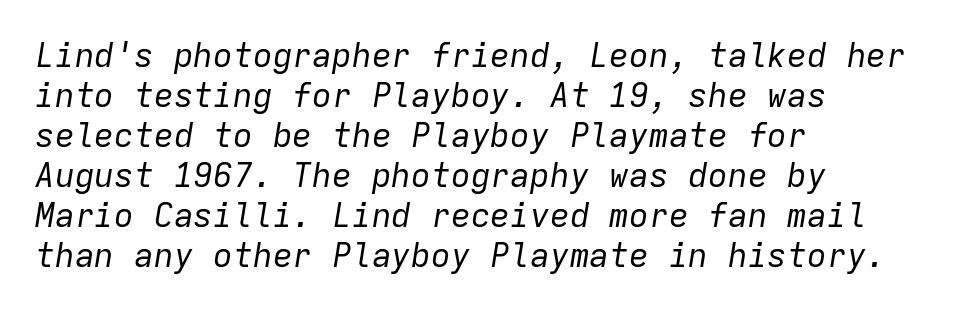
The image shows 33 px regular-weight type, italic (leaning right), monospaced; set left-aligned, line spacing 1.21x, normal letter spacing, not underlined; low stroke contrast and a medium x-height.
